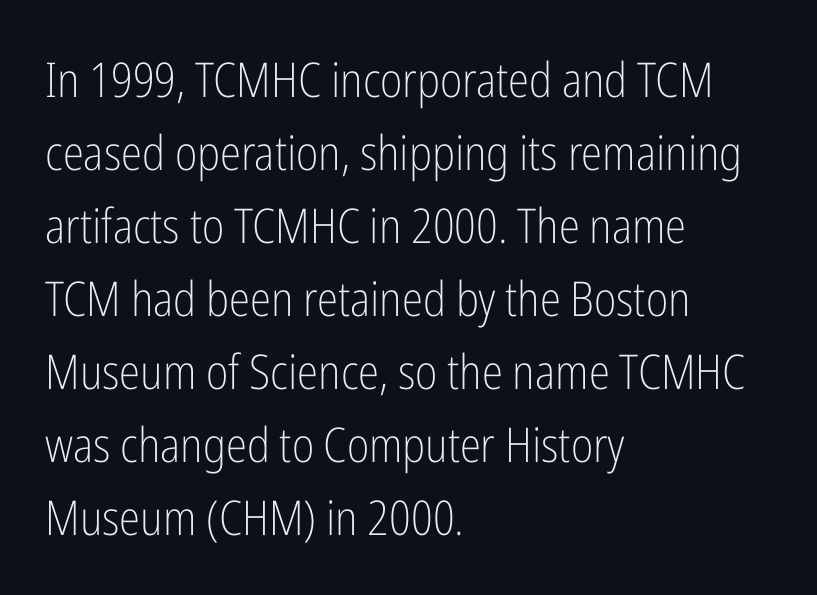
What stands out about the letter spacing? Nothing — it is the standard amount. A classic flush-left, rag-right setting is used for this passage. Check under the words: just untouched page. Type style note: lacks serifs.
